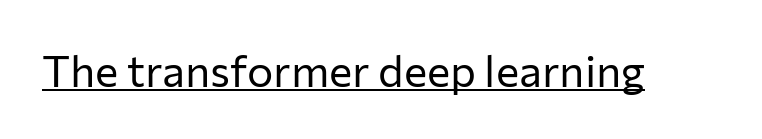
This rendering leaves character spacing at its baseline value. Posture: straight, roman, zero tilt. Somebody hit Ctrl+U on this one — the words are underlined. This sample has the flowing, uneven cadence of proportional lettering. The cut favours lightness, reaching ordinary text weight at its darkest. Examine the stroke ends and you'll find no serifs.
